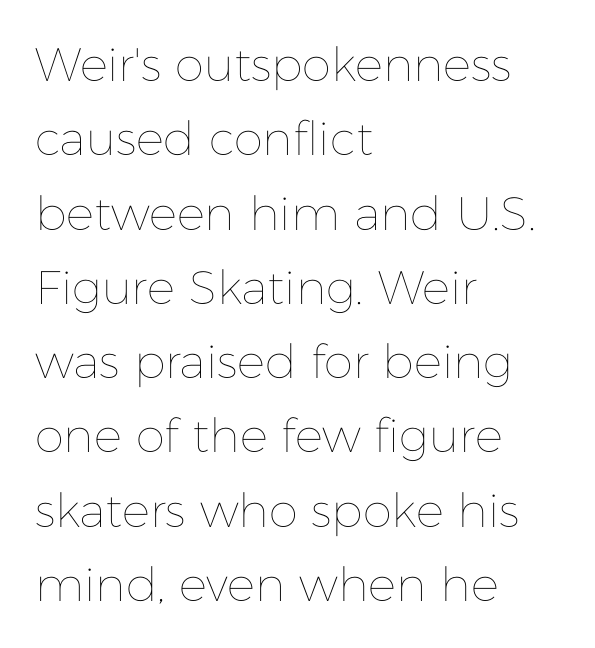
{"italic": "no", "bold": "no", "weight": "thin", "width": "normal", "stroke_contrast": "low", "x_height": "medium", "monospaced": "no", "underline": "no", "align": "left", "line_spacing": "normal", "line_spacing_ratio": 1.58, "letter_spacing": "normal", "letter_spacing_em": 0.0, "glyph_px": 47}
